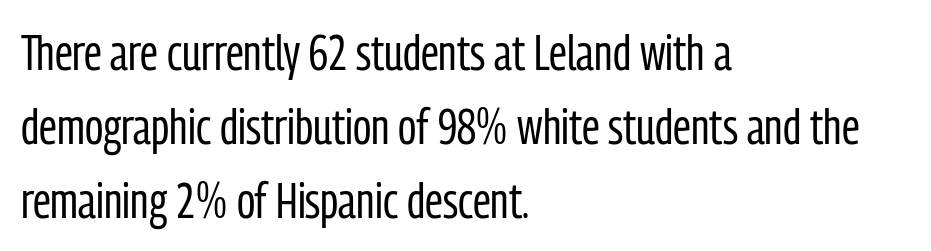
The image shows 50 px regular-weight, condensed sans-serif type, upright; set left-aligned, normal line spacing (1.48x), normal letter spacing, not underlined; low stroke contrast and a medium x-height.
